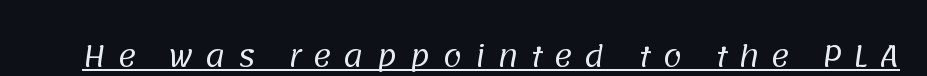
{"serif": "no", "bold": "no", "weight": "regular", "width": "normal", "stroke_contrast": "low", "x_height": "large", "monospaced": "no", "underline": "yes", "letter_spacing": "wide", "letter_spacing_em": 0.42, "glyph_px": 28}
